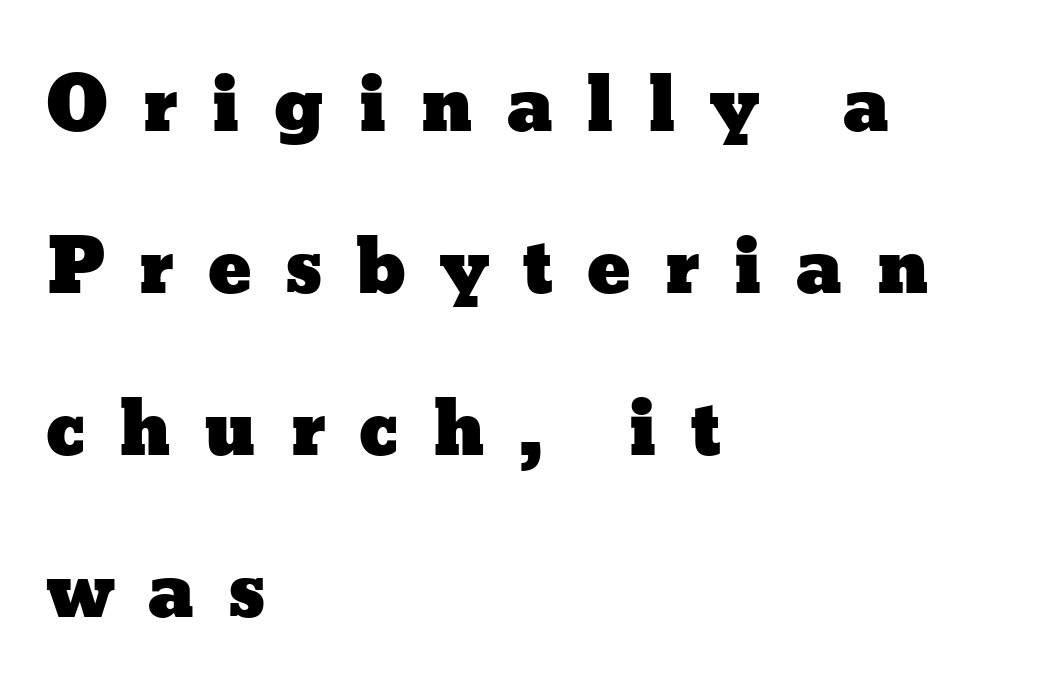
The image shows 73 px wide type, upright; set left-aligned, loose line spacing (2.22x), unusually wide letter spacing (+0.46 em), not underlined; low stroke contrast and a medium x-height.
